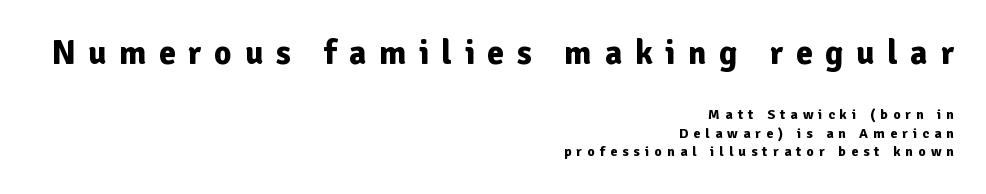
Q: Is the text bold? A: Yes.
Q: Is the text italic (slanted)? A: No, it is upright.
Q: Is the typeface a serif or a sans-serif typeface? A: Sans-serif.
Q: Is the text underlined? A: No.
Q: How is the paragraph aligned? A: Right-aligned.
Q: Is the spacing between letters normal or unusually wide? A: Unusually wide.
Q: Is the spacing between lines tight, normal or loose? A: Normal.
Q: Which block of text is set in a larger size, the first (top) or the second (bottom)? A: The first (top) one.
Q: Width (condensed, normal, or wide)? A: Normal.
Q: Stroke contrast? A: Low.
Q: x-height? A: Medium.
Q: Monospaced? A: No.
